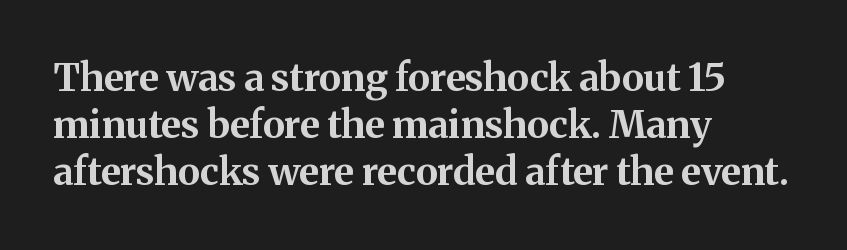
{"serif": "yes", "italic": "no", "bold": "yes", "weight": "bold", "width": "normal", "stroke_contrast": "medium", "x_height": "medium", "monospaced": "no", "underline": "no", "align": "left", "line_spacing_ratio": 1.24, "letter_spacing": "normal", "letter_spacing_em": 0.0, "glyph_px": 38}
